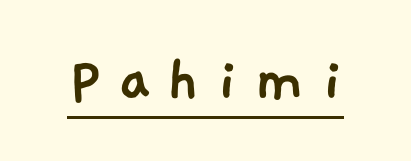
Do the characters align in a grid? No, the font is proportional. Descenders here cross a horizontal rule under the line. Stroke terminals: plain, sans-serif. The face used here is rendered with a markedly widened letterfit.
